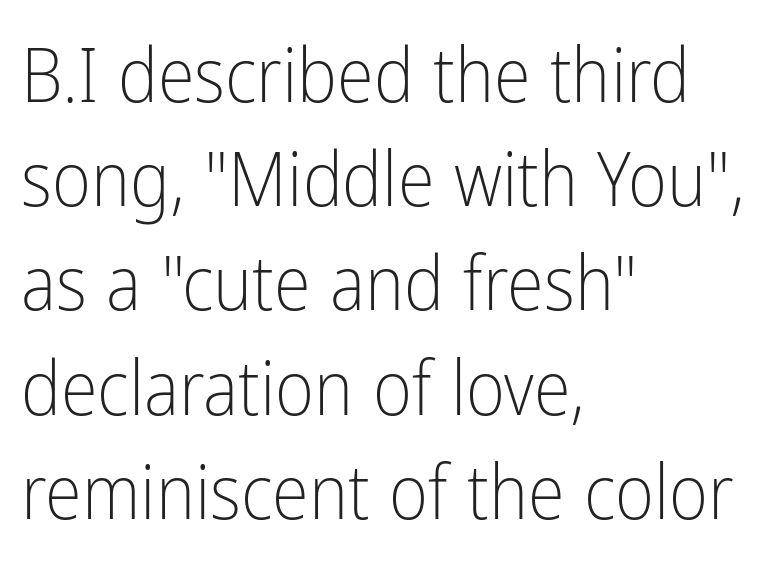
The type family on display is of the sans-serif kind. The face used here is proportionally spaced, like ordinary book or web type. The weight would be labelled regular, book, light, or lighter still. This sample keeps an unexceptional amount of space between lines. Ordinary non-slanted type is in use. In CSS terms this would be text-align: left.
